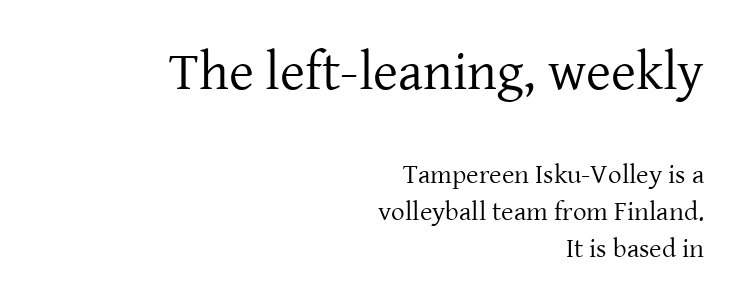
The image shows 54 px regular-weight serif type, upright; set right-aligned, normal line spacing (1.38x), normal letter spacing, not underlined; the first (top) block is 2.0x larger; low stroke contrast and a medium x-height.
